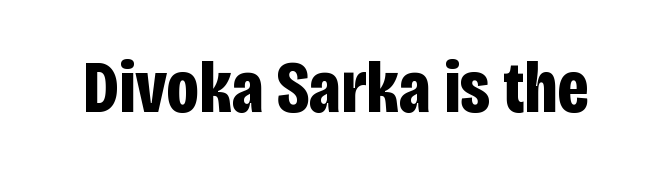
The rendering uses a bold face; every stroke is thick and dark. I'd call this a sans setting — the letters go barefoot. Inter-character spacing is left at the font's built-in metrics. The letters advance in unequal steps, a hallmark of proportional type. A roman cut, with each character standing at attention. Underline: absent.
